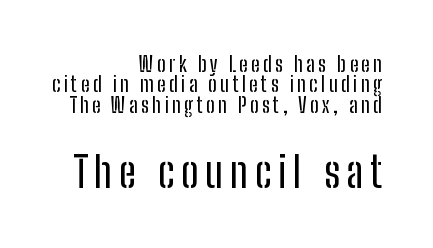
Q: Is the text italic (slanted)? A: No, it is upright.
Q: Is the typeface a serif or a sans-serif typeface? A: Sans-serif.
Q: Is the text underlined? A: No.
Q: How is the paragraph aligned? A: Right-aligned.
Q: Is the spacing between lines tight, normal or loose? A: Tight.
Q: Which block of text is set in a larger size, the first (top) or the second (bottom)? A: The second (bottom) one.
Q: Width (condensed, normal, or wide)? A: Condensed.
Q: Stroke contrast? A: Low.
Q: x-height? A: Medium.
Q: Monospaced? A: No.
